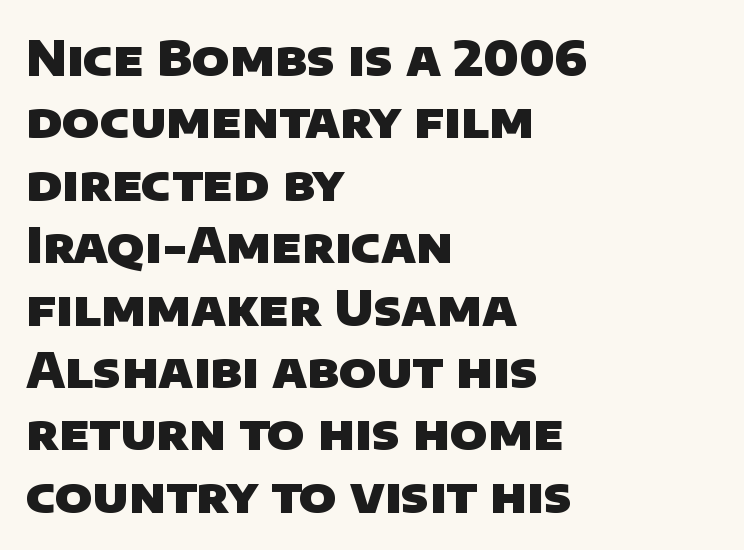
{"serif": "no", "bold": "yes", "weight": "heavy", "width": "normal", "stroke_contrast": "low", "x_height": "large", "monospaced": "no", "underline": "no", "align": "left", "line_spacing": "normal", "line_spacing_ratio": 1.3, "letter_spacing": "normal", "letter_spacing_em": 0.0, "glyph_px": 48}
